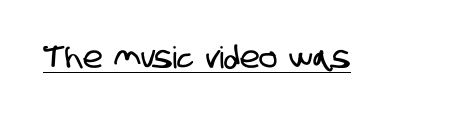
Q: Is the typeface a serif or a sans-serif typeface? A: Sans-serif.
Q: Is the text underlined? A: Yes.
Q: Is the spacing between letters normal or unusually wide? A: Normal.
Q: Width (condensed, normal, or wide)? A: Condensed.
Q: Stroke contrast? A: Low.
Q: x-height? A: Large.
Q: Monospaced? A: No.
